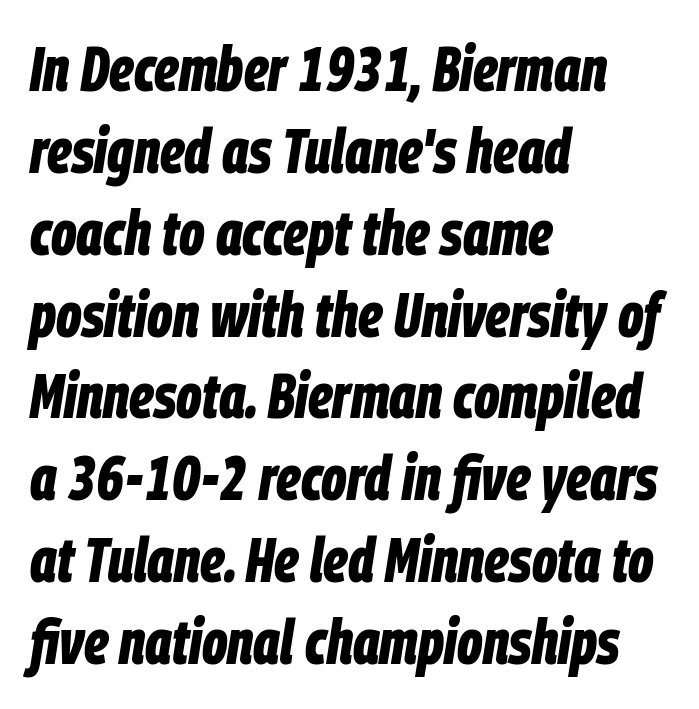
{"italic": "yes", "lean": "right", "slant_degrees": 9, "bold": "yes", "weight": "bold", "width": "condensed", "stroke_contrast": "low", "x_height": "large", "monospaced": "no", "underline": "no", "align": "left", "line_spacing": "normal", "line_spacing_ratio": 1.32, "letter_spacing": "normal", "letter_spacing_em": 0.0, "glyph_px": 62}
